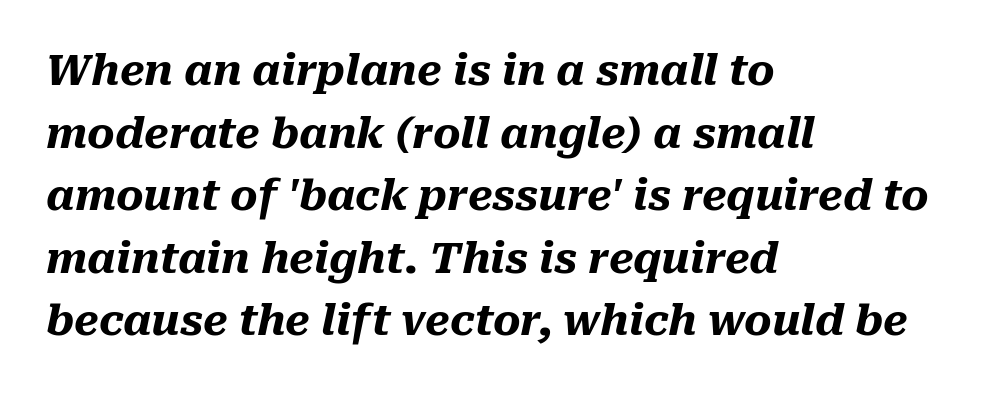
Q: Is the text bold? A: Yes.
Q: Is the text italic (slanted)? A: Yes, it leans right by about 10 degrees.
Q: Is the text underlined? A: No.
Q: How is the paragraph aligned? A: Left-aligned.
Q: Is the spacing between letters normal or unusually wide? A: Normal.
Q: Is the spacing between lines tight, normal or loose? A: Normal.
Q: Width (condensed, normal, or wide)? A: Normal.
Q: Stroke contrast? A: Medium.
Q: x-height? A: Medium.
Q: Monospaced? A: No.
